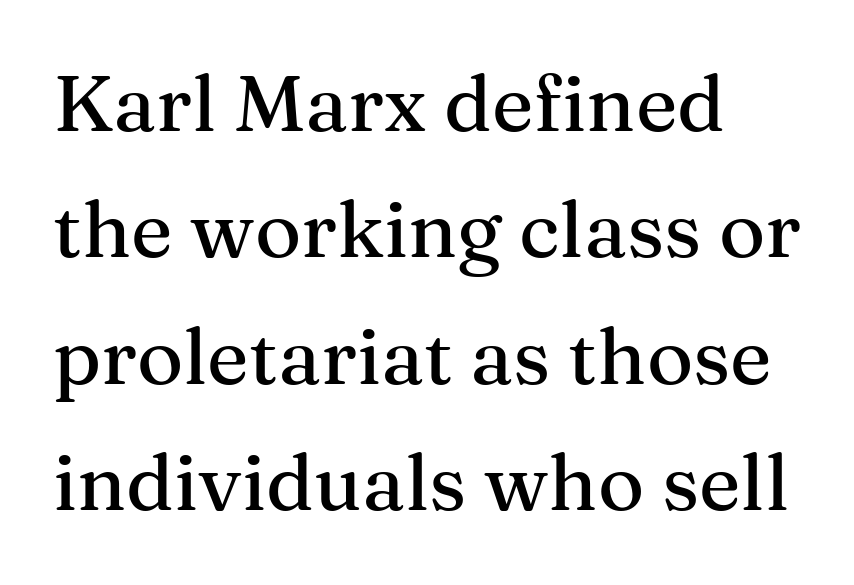
The image shows 79 px serif type, upright; set left-aligned, normal line spacing (1.6x), normal letter spacing, not underlined; medium stroke contrast and a medium x-height.
